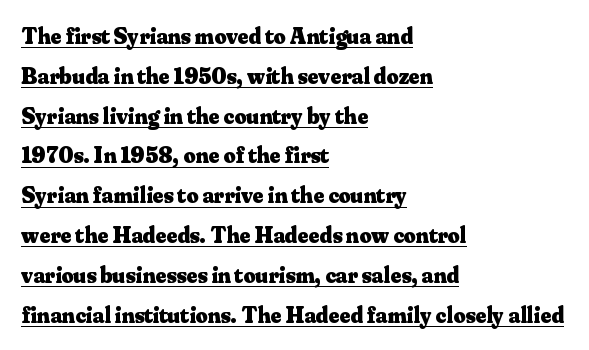
The rendering anchors every line to the left-hand side. Unlike italic type, these characters show no tilt at all. Default kerning and tracking; the words read as compact shapes. Looks like someone drew a line under every word here. On the weight axis this lands at bold, roughly 700.
